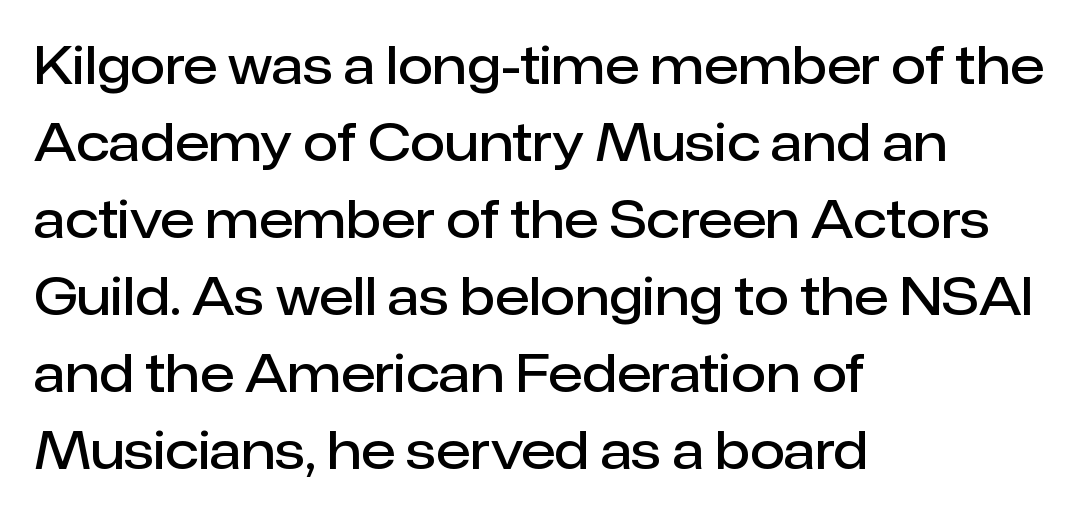
The letters stand straight up with perfectly vertical stems. Vertical spacing — default. The horizontal fit of the characters is conventional and even. Summary of weight: moderately heavy, a semibold. Note the varied advance widths — an 'i' is clearly narrower than an 'm'.
